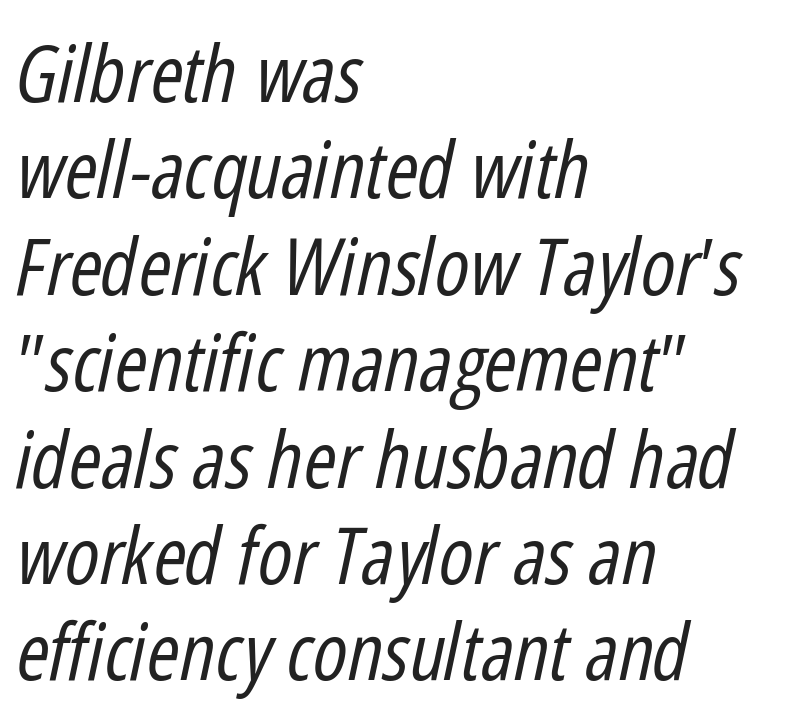
{"italic": "yes", "lean": "right", "slant_degrees": 12, "bold": "no", "weight": "regular", "width": "condensed", "stroke_contrast": "low", "x_height": "medium", "monospaced": "no", "underline": "no", "align": "left", "line_spacing_ratio": 1.22, "letter_spacing": "normal", "letter_spacing_em": 0.0, "glyph_px": 79}
